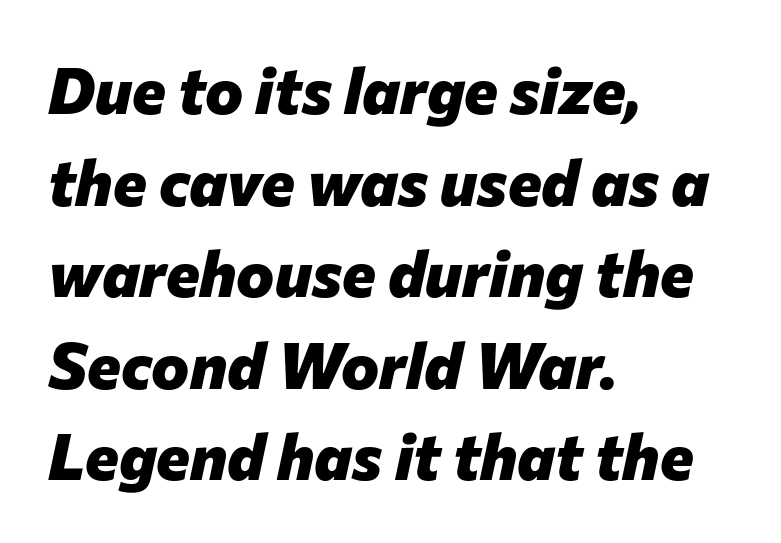
{"italic": "yes", "lean": "right", "slant_degrees": 12, "bold": "yes", "weight": "heavy", "width": "normal", "stroke_contrast": "low", "x_height": "medium", "monospaced": "no", "underline": "no", "align": "left", "line_spacing": "normal", "line_spacing_ratio": 1.43, "letter_spacing": "normal", "letter_spacing_em": 0.0, "glyph_px": 64}
